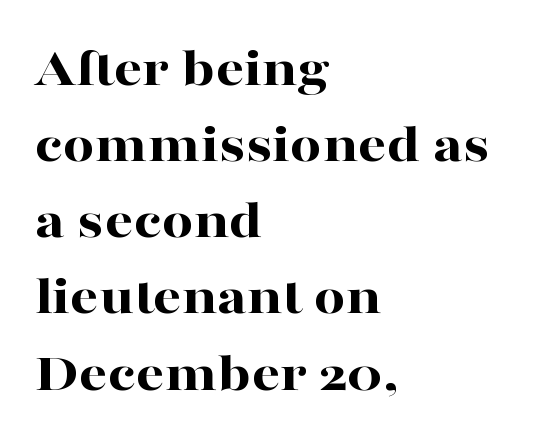
Q: Is the text bold? A: Yes.
Q: Is the text italic (slanted)? A: No, it is upright.
Q: Is the typeface a serif or a sans-serif typeface? A: Serif.
Q: Is the text underlined? A: No.
Q: How is the paragraph aligned? A: Left-aligned.
Q: Is the spacing between letters normal or unusually wide? A: Normal.
Q: Is the spacing between lines tight, normal or loose? A: Normal.
Q: Width (condensed, normal, or wide)? A: Wide.
Q: Stroke contrast? A: High.
Q: x-height? A: Medium.
Q: Monospaced? A: No.
